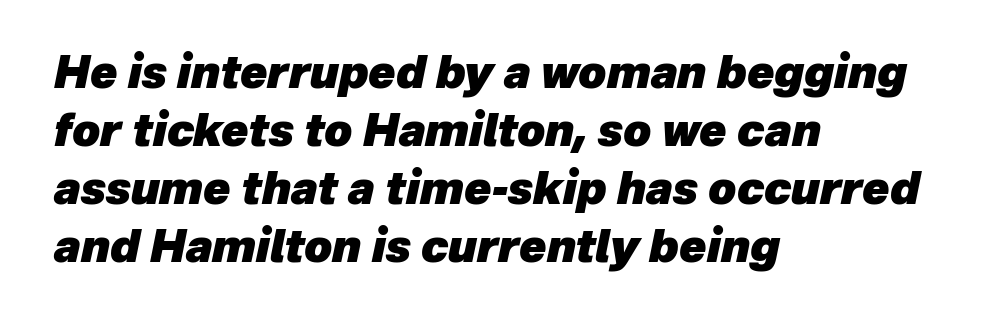
Q: Is the text bold? A: Yes.
Q: Is the text italic (slanted)? A: Yes, it leans right by about 12 degrees.
Q: Is the text underlined? A: No.
Q: How is the paragraph aligned? A: Left-aligned.
Q: Is the spacing between letters normal or unusually wide? A: Normal.
Q: Is the spacing between lines tight, normal or loose? A: Normal.
Q: Width (condensed, normal, or wide)? A: Normal.
Q: Stroke contrast? A: Low.
Q: x-height? A: Medium.
Q: Monospaced? A: No.
